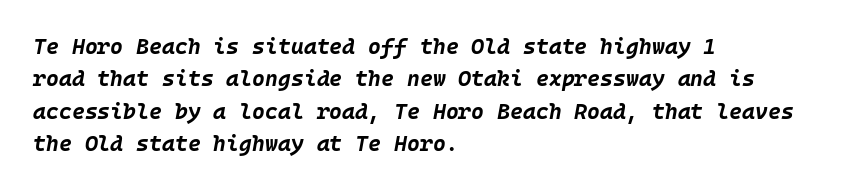
Successive baselines arrive at the customary interval. Between one letter and the next there's only the usual sliver of space. Unmarked baselines from the first word to the last. The lettering tilts uniformly, giving the passage an italic look. The compositor pushed each line to the left boundary. This is heavy type, rendered in bold.
